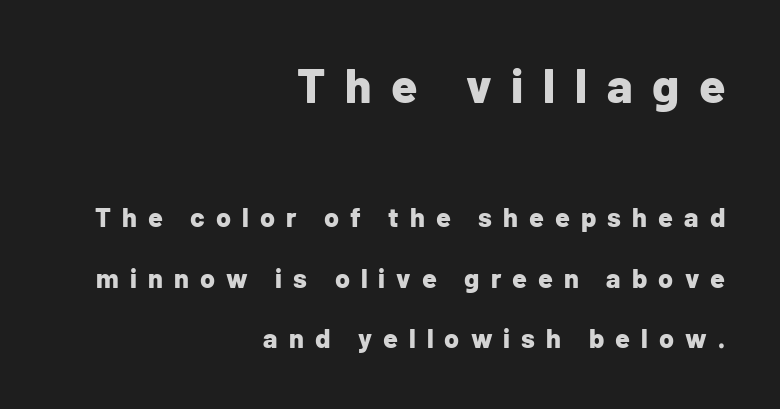
The glyphs are unaccompanied by any horizontal stroke below them. Here the designer chose a conventional face with non-uniform glyph widths. Unlike a traditional serif, this face leaves its strokes unadorned. The rendering uses a bold face; every stroke is thick and dark.
